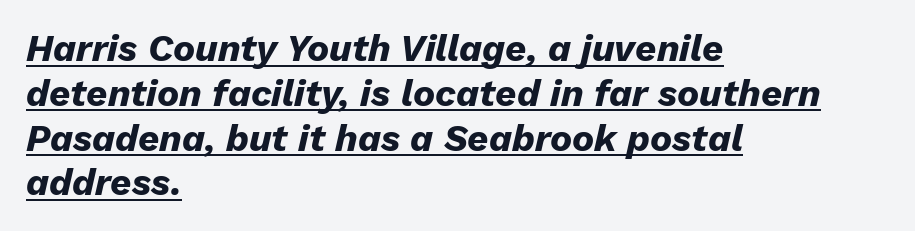
The image shows 37 px heavy type, italic (leaning right); set left-aligned, line spacing 1.21x, normal letter spacing, underlined; low stroke contrast and a medium x-height.
